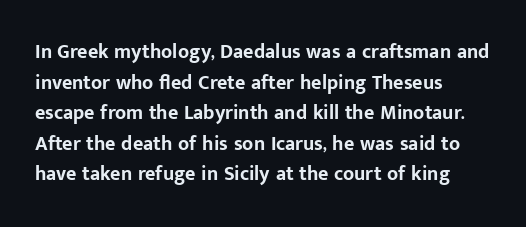
The image shows 20 px bold type, upright; set left-aligned, normal line spacing (1.53x), normal letter spacing, not underlined.
